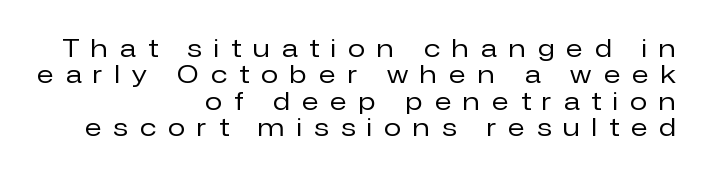
Notice how descenders almost collide with the ascenders below — that's tight leading. Does extra space separate the letters? Yes, quite a lot of it. Each row of text sits above clean, open space. Is the block centered? No — it sits flush against the right margin.
